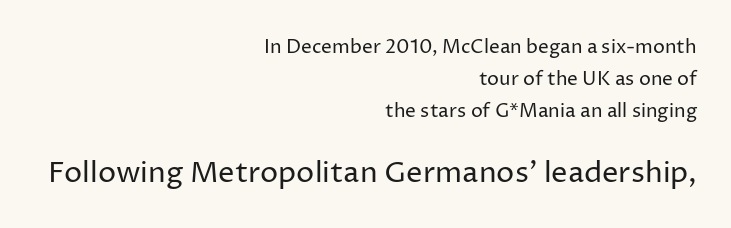
Q: Is the text bold? A: No.
Q: Is the text italic (slanted)? A: No, it is upright.
Q: Is the typeface a serif or a sans-serif typeface? A: Sans-serif.
Q: Is the text underlined? A: No.
Q: How is the paragraph aligned? A: Right-aligned.
Q: Is the spacing between letters normal or unusually wide? A: Normal.
Q: Is the spacing between lines tight, normal or loose? A: Normal.
Q: Which block of text is set in a larger size, the first (top) or the second (bottom)? A: The second (bottom) one.
Q: Width (condensed, normal, or wide)? A: Normal.
Q: Stroke contrast? A: Low.
Q: x-height? A: Medium.
Q: Monospaced? A: No.
